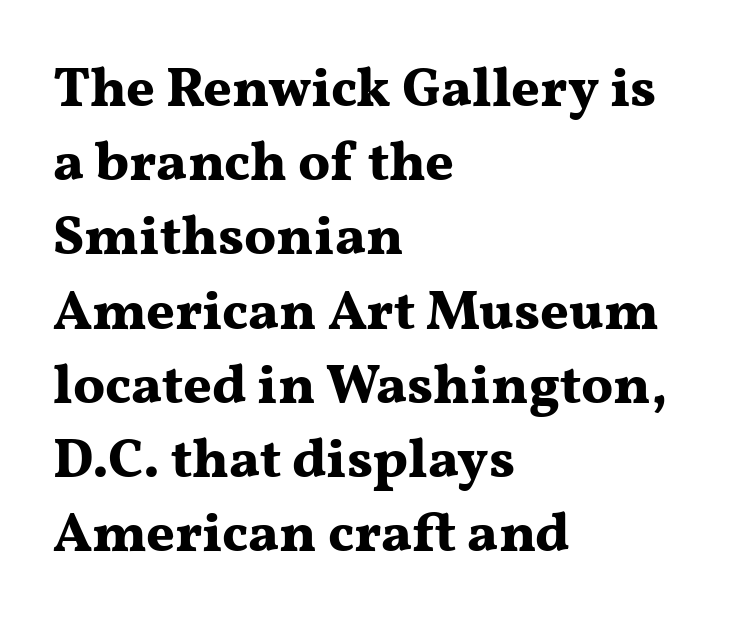
The image shows 55 px bold, wide serif type, upright; set left-aligned, normal line spacing (1.35x), normal letter spacing, not underlined; medium stroke contrast and a medium x-height.
